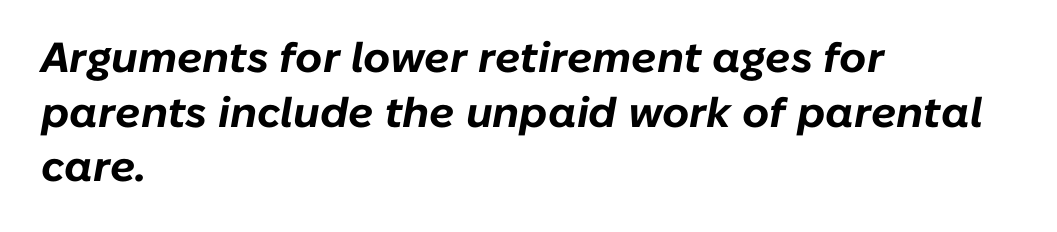
Q: Is the text bold? A: Yes.
Q: Is the text italic (slanted)? A: Yes, it leans right by about 10 degrees.
Q: Is the text underlined? A: No.
Q: How is the paragraph aligned? A: Left-aligned.
Q: Is the spacing between letters normal or unusually wide? A: Normal.
Q: Is the spacing between lines tight, normal or loose? A: Normal.
Q: Width (condensed, normal, or wide)? A: Normal.
Q: Stroke contrast? A: Low.
Q: x-height? A: Medium.
Q: Monospaced? A: No.
